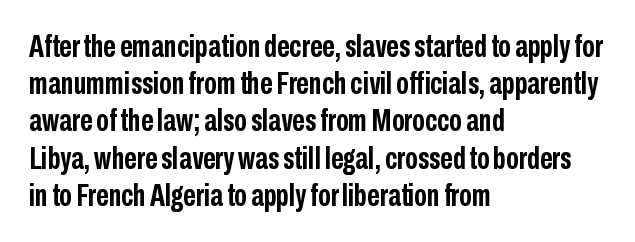
Q: Is the text bold? A: Yes.
Q: Is the text italic (slanted)? A: No, it is upright.
Q: Is the typeface a serif or a sans-serif typeface? A: Sans-serif.
Q: Is the text underlined? A: No.
Q: How is the paragraph aligned? A: Left-aligned.
Q: Is the spacing between letters normal or unusually wide? A: Normal.
Q: Width (condensed, normal, or wide)? A: Condensed.
Q: Stroke contrast? A: Low.
Q: x-height? A: Medium.
Q: Monospaced? A: No.
